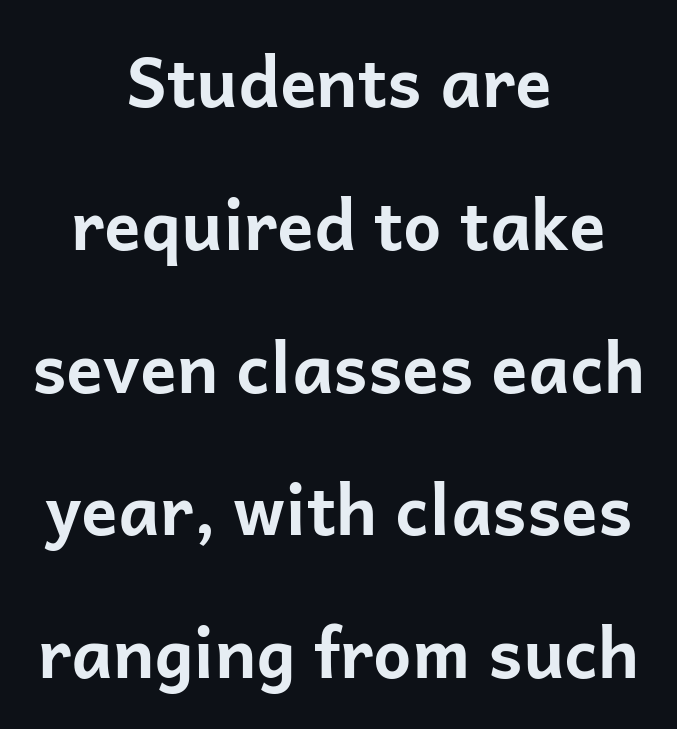
The image shows 68 px bold sans-serif type, upright; set centered, loose line spacing (2.1x), normal letter spacing, not underlined; low stroke contrast and a medium x-height.
